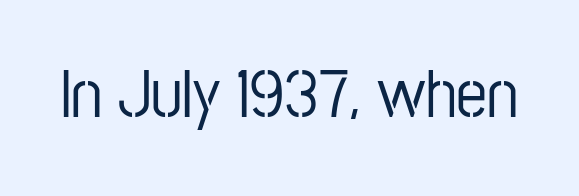
Q: Is the text italic (slanted)? A: No, it is upright.
Q: Is the typeface a serif or a sans-serif typeface? A: Sans-serif.
Q: Is the text underlined? A: No.
Q: Is the spacing between letters normal or unusually wide? A: Normal.
Q: Width (condensed, normal, or wide)? A: Condensed.
Q: Stroke contrast? A: Low.
Q: x-height? A: Medium.
Q: Monospaced? A: No.
